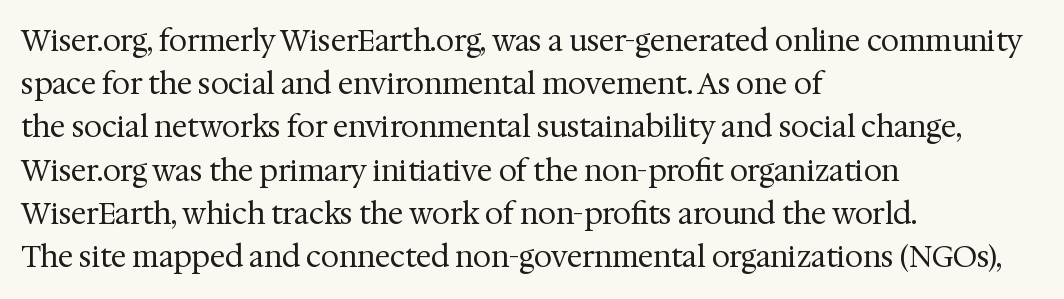
Q: Is the text bold? A: No.
Q: Is the text italic (slanted)? A: No, it is upright.
Q: Is the typeface a serif or a sans-serif typeface? A: Serif.
Q: Is the text underlined? A: No.
Q: How is the paragraph aligned? A: Left-aligned.
Q: Is the spacing between letters normal or unusually wide? A: Normal.
Q: Is the spacing between lines tight, normal or loose? A: Normal.
Q: Width (condensed, normal, or wide)? A: Normal.
Q: Stroke contrast? A: Medium.
Q: x-height? A: Medium.
Q: Monospaced? A: No.
